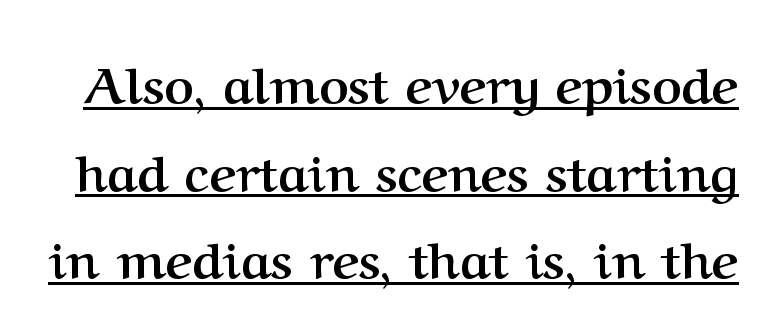
Old-style or modern, the face here clearly has serifs. Typographic density is high because the face is bold. Between one letter and the next there's only the usual sliver of space. A roman cut, with each character standing at attention.
